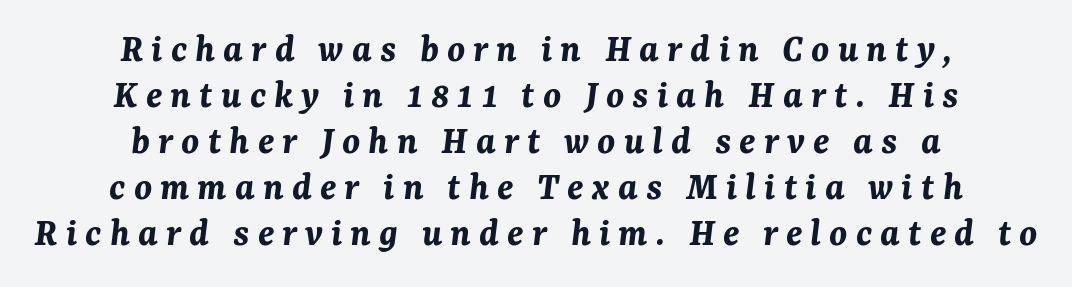
The image shows 40 px bold type, italic (leaning right); set centered, tight line spacing (1.15x), unusually wide letter spacing (+0.2 em), not underlined; medium stroke contrast and a medium x-height.
